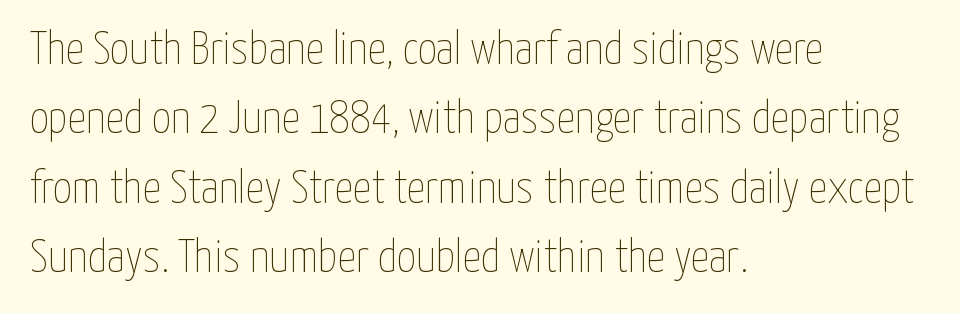
Quick note: underline off. Is the letter spacing exaggerated? No — it looks like the ordinary default. Does the copy run flush right? No — it runs flush left. Reading down the column, the eye jumps a familiar distance to each next line.
